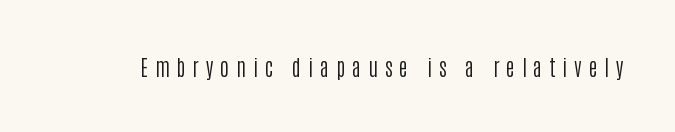
The image shows 22 px text type, upright; set unusually wide letter spacing (+0.31 em), not underlined.
